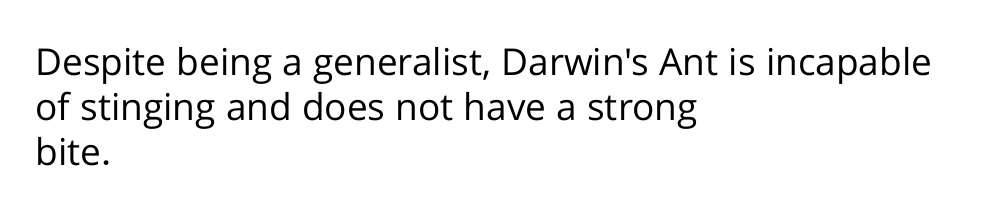
Q: Is the text bold? A: No.
Q: Is the text italic (slanted)? A: No, it is upright.
Q: Is the typeface a serif or a sans-serif typeface? A: Sans-serif.
Q: Is the text underlined? A: No.
Q: How is the paragraph aligned? A: Left-aligned.
Q: Is the spacing between letters normal or unusually wide? A: Normal.
Q: Width (condensed, normal, or wide)? A: Normal.
Q: Stroke contrast? A: Low.
Q: x-height? A: Medium.
Q: Monospaced? A: No.
